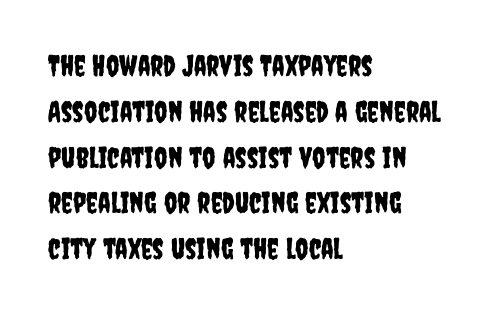
{"serif": "no", "italic": "no", "width": "condensed", "stroke_contrast": "low", "x_height": "large", "monospaced": "no", "underline": "no", "align": "left", "line_spacing": "normal", "line_spacing_ratio": 1.58, "letter_spacing": "normal", "letter_spacing_em": 0.0, "glyph_px": 29}
